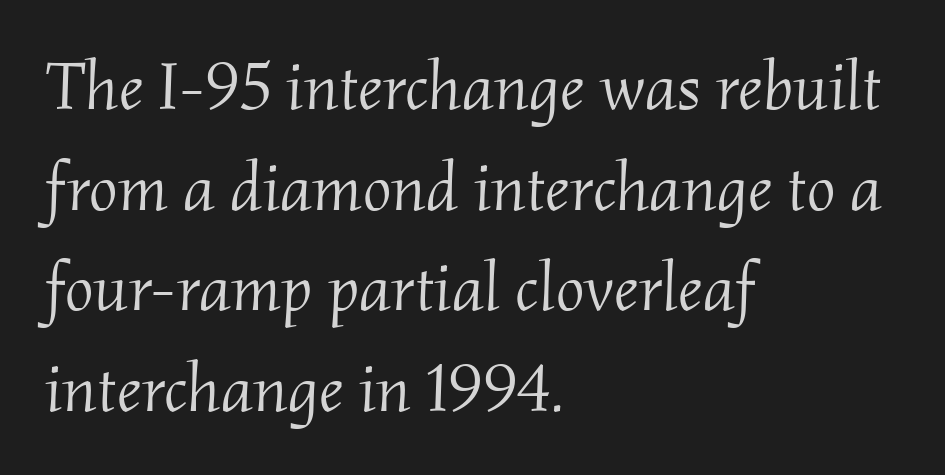
{"serif": "yes", "italic": "yes", "lean": "right", "slant_degrees": 2, "bold": "no", "weight": "light", "width": "normal", "stroke_contrast": "medium", "x_height": "small", "monospaced": "no", "underline": "no", "align": "left", "line_spacing": "normal", "line_spacing_ratio": 1.48, "letter_spacing": "normal", "letter_spacing_em": 0.0, "glyph_px": 68}
